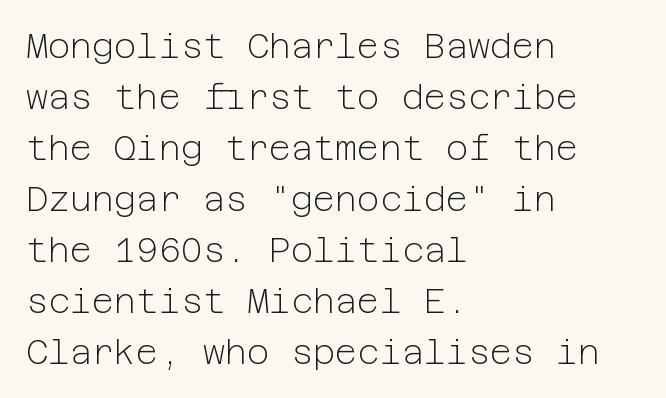
Q: Is the text bold? A: No.
Q: Is the text italic (slanted)? A: No, it is upright.
Q: Is the typeface a serif or a sans-serif typeface? A: Sans-serif.
Q: Is the text underlined? A: No.
Q: How is the paragraph aligned? A: Left-aligned.
Q: Is the spacing between letters normal or unusually wide? A: Normal.
Q: Is the spacing between lines tight, normal or loose? A: Normal.
Q: Width (condensed, normal, or wide)? A: Normal.
Q: Stroke contrast? A: Low.
Q: x-height? A: Medium.
